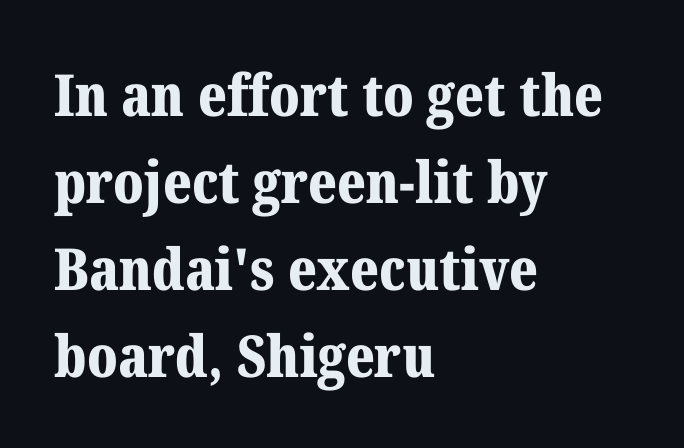
Q: Is the text bold? A: Yes.
Q: Is the text italic (slanted)? A: No, it is upright.
Q: Is the typeface a serif or a sans-serif typeface? A: Serif.
Q: Is the text underlined? A: No.
Q: How is the paragraph aligned? A: Left-aligned.
Q: Is the spacing between letters normal or unusually wide? A: Normal.
Q: Is the spacing between lines tight, normal or loose? A: Normal.
Q: Width (condensed, normal, or wide)? A: Normal.
Q: Stroke contrast? A: Medium.
Q: x-height? A: Medium.
Q: Monospaced? A: No.
